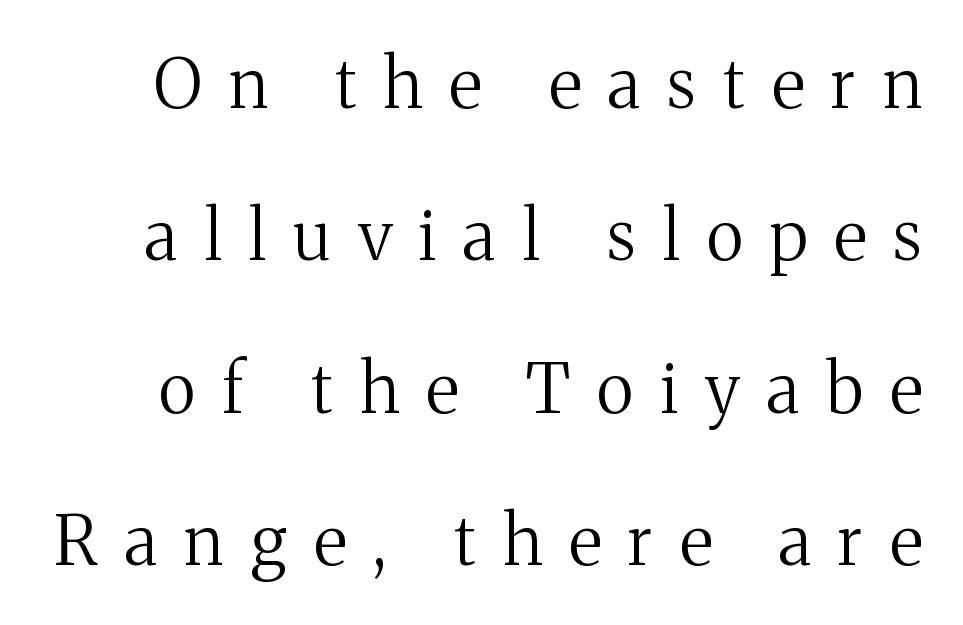
Q: Is the text bold? A: No.
Q: Is the text italic (slanted)? A: No, it is upright.
Q: Is the typeface a serif or a sans-serif typeface? A: Serif.
Q: Is the text underlined? A: No.
Q: Is the spacing between letters normal or unusually wide? A: Unusually wide.
Q: Is the spacing between lines tight, normal or loose? A: Loose.
Q: Width (condensed, normal, or wide)? A: Normal.
Q: Stroke contrast? A: Medium.
Q: x-height? A: Medium.
Q: Monospaced? A: No.
